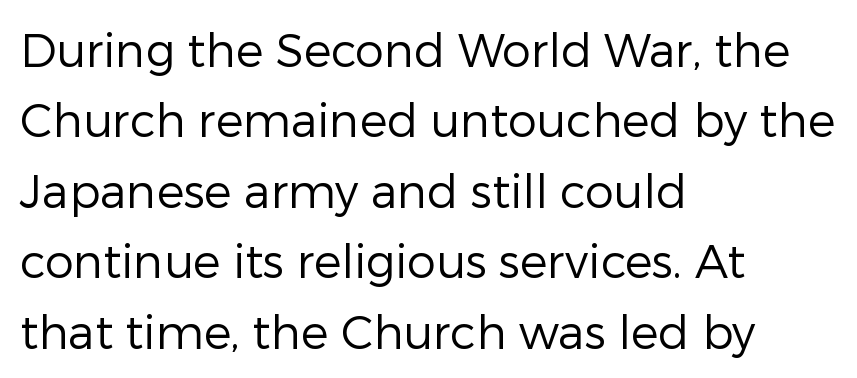
{"serif": "no", "italic": "no", "bold": "no", "weight": "regular", "width": "normal", "stroke_contrast": "low", "x_height": "medium", "monospaced": "no", "underline": "no", "align": "left", "line_spacing": "normal", "line_spacing_ratio": 1.53, "letter_spacing": "normal", "letter_spacing_em": 0.0, "glyph_px": 46}
